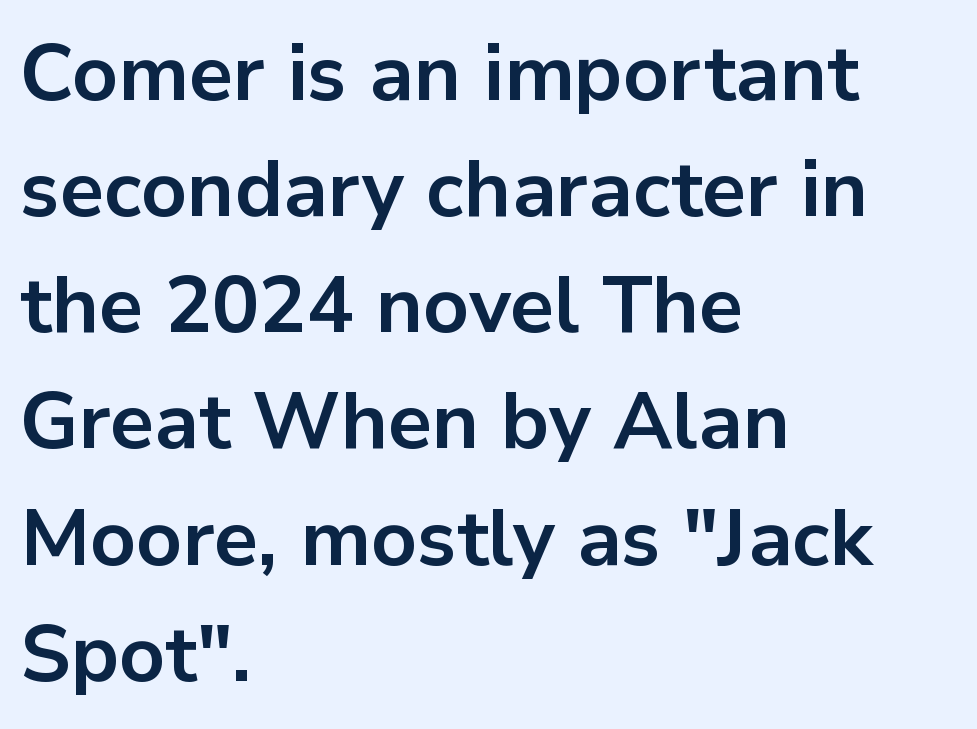
Here the designer chose a conventional face with non-uniform glyph widths. Caption: bold face, heavy strokes. Clear beneath every line of the passage. Unlike italic type, these characters show no tilt at all. The paragraph shown leans on its left margin. Check where the strokes stop: nothing finishes them off — pure sans.
